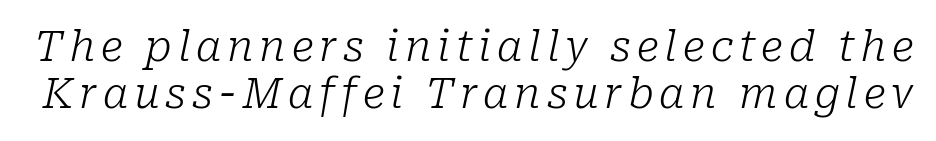
{"serif": "yes", "italic": "yes", "lean": "right", "slant_degrees": 10, "bold": "no", "weight": "light", "width": "normal", "stroke_contrast": "low", "x_height": "medium", "monospaced": "no", "underline": "no", "line_spacing": "tight", "line_spacing_ratio": 1.11, "glyph_px": 42}
